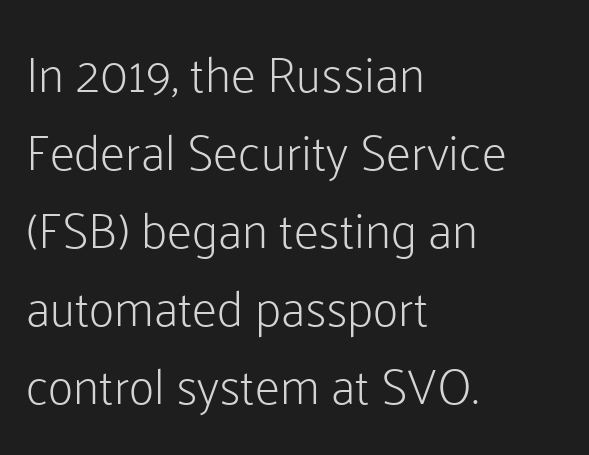
Typographically, this falls in the sans-serif category. Heft: none added — not bold. This rendering leaves character spacing at its baseline value. This sample has the flowing, uneven cadence of proportional lettering.
